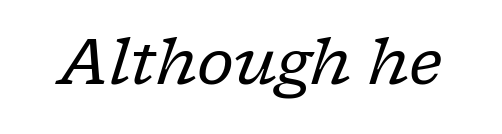
The image shows 63 px regular-weight serif type, italic (leaning right); set normal letter spacing, not underlined; low stroke contrast and a medium x-height.
